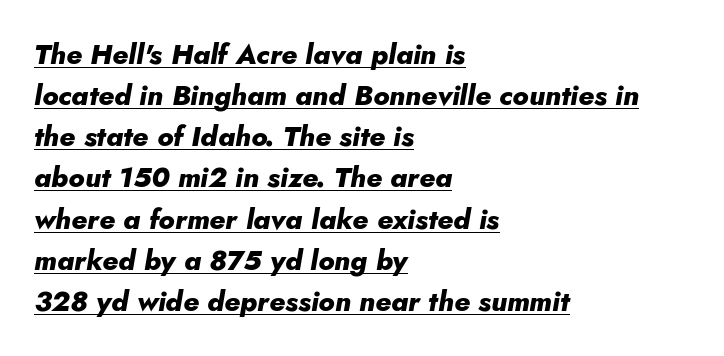
Q: Is the text bold? A: Yes.
Q: Is the text italic (slanted)? A: Yes, it leans right by about 5 degrees.
Q: Is the text underlined? A: Yes.
Q: How is the paragraph aligned? A: Left-aligned.
Q: Is the spacing between letters normal or unusually wide? A: Normal.
Q: Is the spacing between lines tight, normal or loose? A: Normal.
Q: Width (condensed, normal, or wide)? A: Normal.
Q: Stroke contrast? A: Low.
Q: x-height? A: Small.
Q: Monospaced? A: No.
